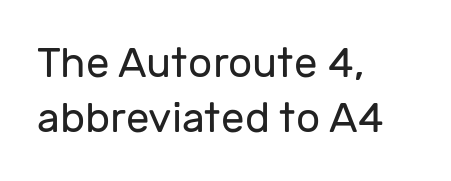
Q: Is the text bold? A: No.
Q: Is the text italic (slanted)? A: No, it is upright.
Q: Is the typeface a serif or a sans-serif typeface? A: Sans-serif.
Q: Is the text underlined? A: No.
Q: How is the paragraph aligned? A: Left-aligned.
Q: Is the spacing between letters normal or unusually wide? A: Normal.
Q: Is the spacing between lines tight, normal or loose? A: Normal.
Q: Width (condensed, normal, or wide)? A: Normal.
Q: Stroke contrast? A: Low.
Q: x-height? A: Medium.
Q: Monospaced? A: No.
